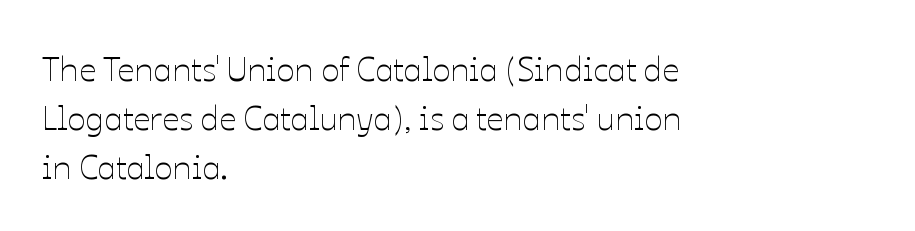
The image shows 34 px thin type, upright; set left-aligned, normal line spacing (1.44x), normal letter spacing, not underlined; low stroke contrast and a medium x-height.
